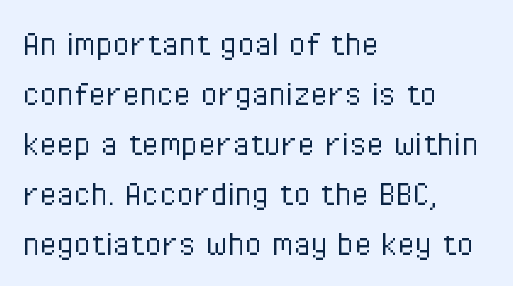
Nope, not italic — everything's standing straight. In terms of letterspacing, this is plain default setting. No letter is thick-stroked: the sample isn't bold. Examine the stroke ends and you'll find no serifs.
